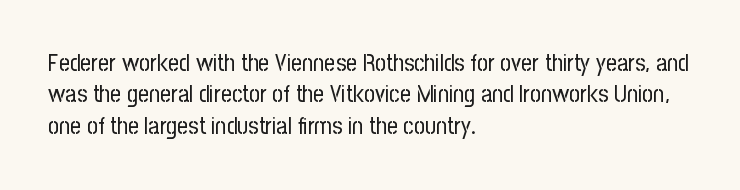
What stands out about the letter spacing? Nothing — it is the standard amount. Unmarked baselines from the first word to the last. The rendering anchors every line to the left-hand side. Regarding leading, the lines here are spaced in the standard way. Compared with a typical body face, this is equally light or lighter still. In terms of posture, this sample is upright.
